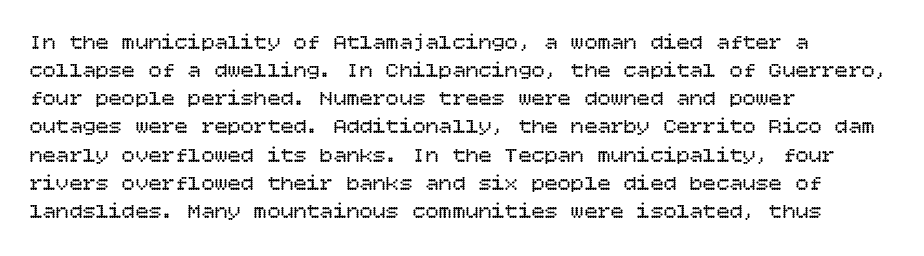
{"italic": "no", "bold": "no", "underline": "no", "align": "left", "line_spacing": "normal", "line_spacing_ratio": 1.28, "letter_spacing": "normal", "letter_spacing_em": 0.0, "glyph_px": 22}
